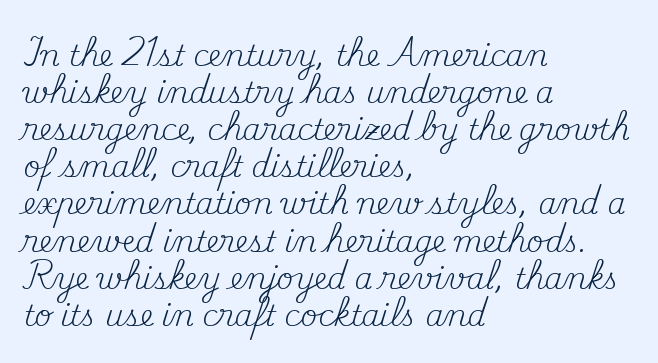
Each stroke keeps to a modest, everyday thickness or less. Descenders are the only things crossing below the line. The face used here is rendered with its standard letterfit. Do the characters align in a grid? No, the font is proportional. The passage is arranged the way most books set body copy — flush left.
